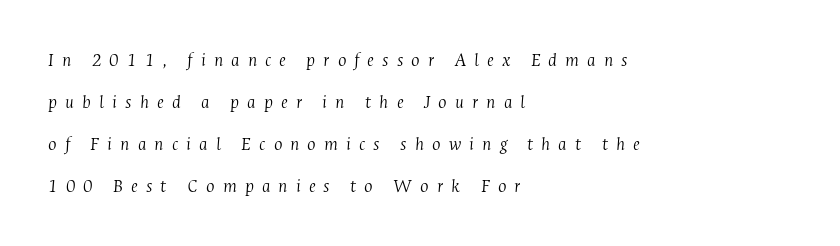
{"italic": "yes", "lean": "right", "slant_degrees": 4, "bold": "no", "underline": "no", "align": "left", "line_spacing": "loose", "line_spacing_ratio": 2.1, "letter_spacing": "wide", "letter_spacing_em": 0.4, "glyph_px": 20}
